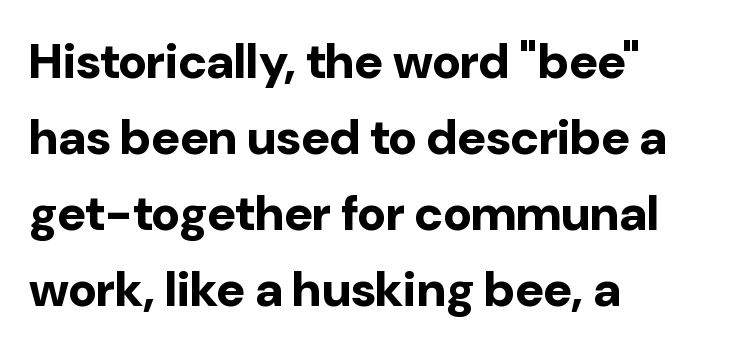
The rendering keeps characters at their native spacing. The type sits square on the baseline with zero lean. Compared with an ordinary text face, these strokes are far heavier — a full bold. A typesetter would label this face a sans.
